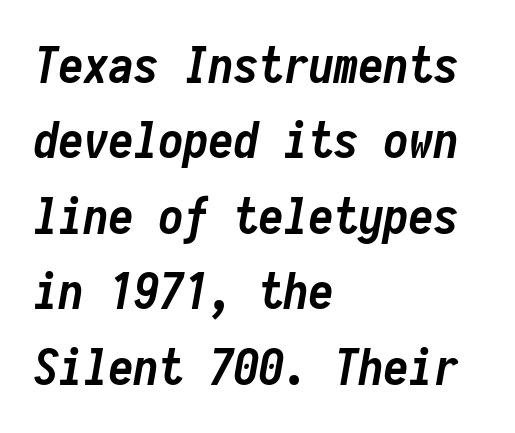
{"italic": "yes", "lean": "right", "slant_degrees": 10, "bold": "yes", "weight": "semibold", "width": "condensed", "stroke_contrast": "low", "x_height": "medium", "monospaced": "yes", "underline": "no", "align": "left", "line_spacing": "normal", "line_spacing_ratio": 1.51, "letter_spacing": "normal", "letter_spacing_em": 0.0, "glyph_px": 50}
